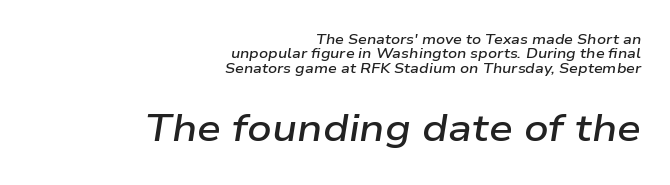
The image shows 38 px semibold, wide type, italic (leaning right); set right-aligned, tight line spacing (1.02x), normal letter spacing, not underlined; the second (bottom) block is 2.71x larger; low stroke contrast and a medium x-height.
